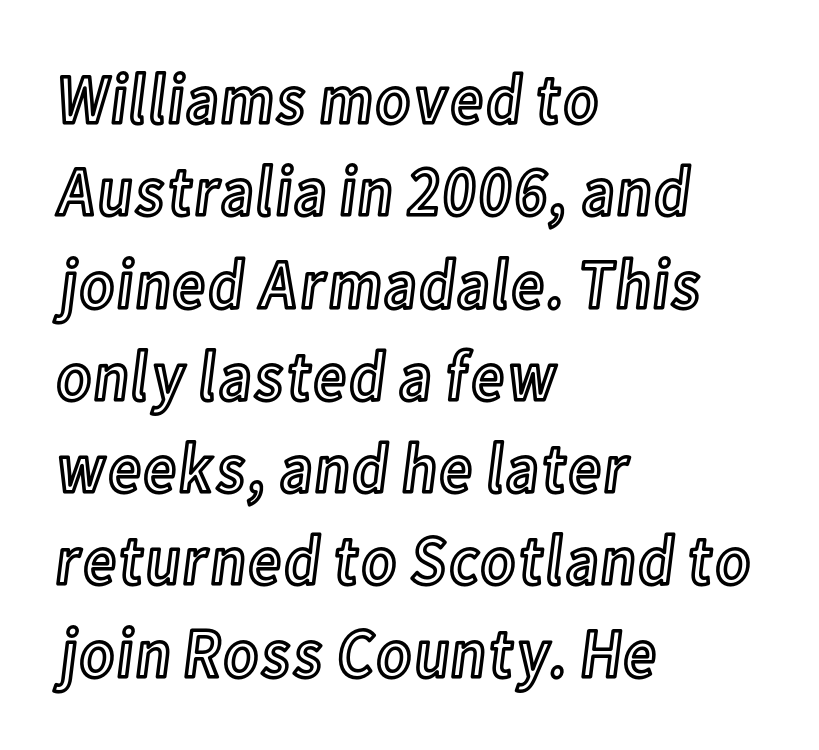
Each letter keeps its own natural width here, so spacing adapts to shape. Notice how the passage keeps a crisp vertical edge on the left only. Caption: standard tracking, unaltered. How would I describe the line gaps? Plain and ordinary. Plain, unruled lines of type.
